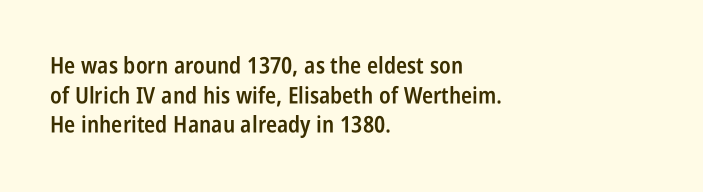
Q: Is the text bold? A: Semi-bold.
Q: Is the text italic (slanted)? A: No, it is upright.
Q: Is the text underlined? A: No.
Q: How is the paragraph aligned? A: Left-aligned.
Q: Is the spacing between letters normal or unusually wide? A: Normal.
Q: Is the spacing between lines tight, normal or loose? A: Normal.
